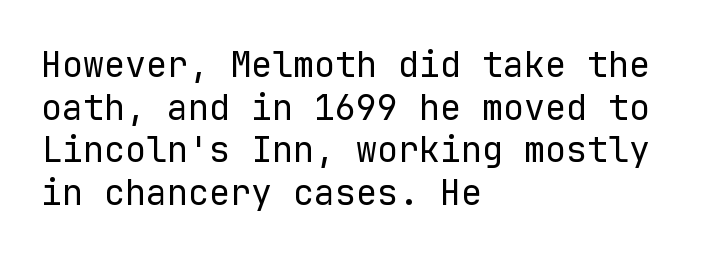
The image shows 35 px regular-weight sans-serif type, upright, monospaced; set left-aligned, line spacing 1.22x, normal letter spacing, not underlined; low stroke contrast and a medium x-height.
